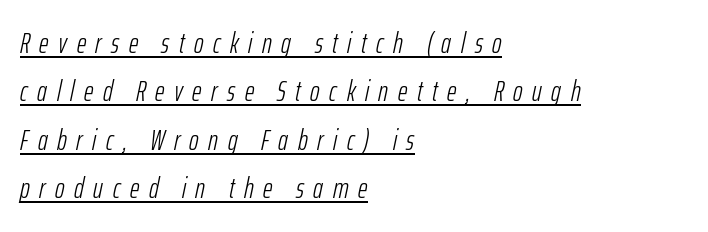
{"italic": "yes", "lean": "right", "slant_degrees": 12, "bold": "no", "weight": "light", "width": "condensed", "stroke_contrast": "low", "x_height": "medium", "monospaced": "no", "underline": "yes", "align": "left", "line_spacing": "normal", "line_spacing_ratio": 1.67, "letter_spacing": "wide", "letter_spacing_em": 0.33, "glyph_px": 29}
